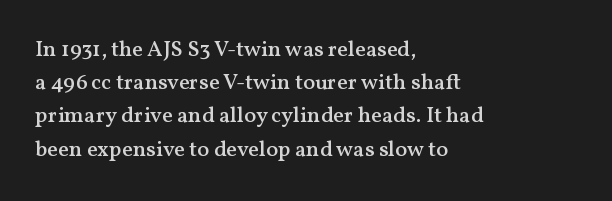
The image shows 22 px text type, upright; set left-aligned, normal line spacing (1.51x), normal letter spacing, not underlined.
